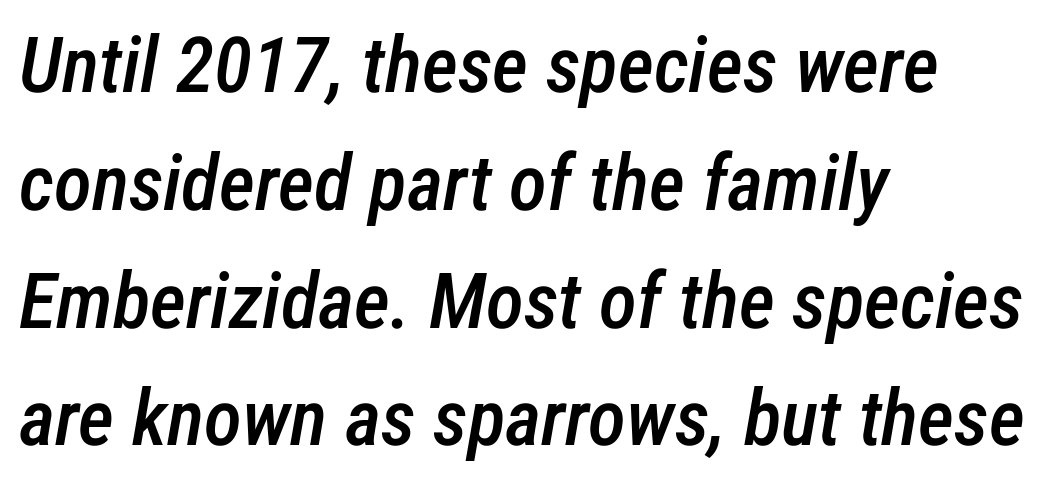
{"italic": "yes", "lean": "right", "slant_degrees": 12, "bold": "semi", "weight": "semibold", "width": "condensed", "stroke_contrast": "low", "x_height": "medium", "monospaced": "no", "underline": "no", "align": "left", "line_spacing": "normal", "line_spacing_ratio": 1.51, "letter_spacing": "normal", "letter_spacing_em": 0.0, "glyph_px": 78}
